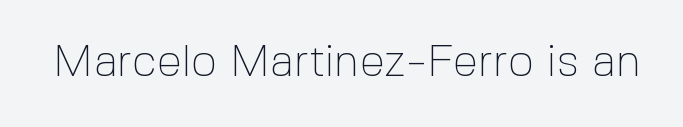
Is this a fixed-width face? No — the glyphs have proportional, varying widths. This sample uses a sans-serif face. Students, note that the glyphs here touch the page at normal intervals. A typesetter would mark this as roman, not italic.
